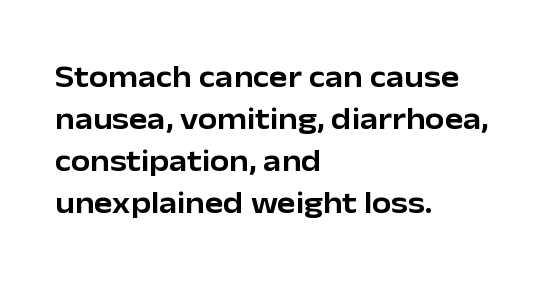
Q: Is the text italic (slanted)? A: No, it is upright.
Q: Is the typeface a serif or a sans-serif typeface? A: Sans-serif.
Q: Is the text underlined? A: No.
Q: How is the paragraph aligned? A: Left-aligned.
Q: Is the spacing between letters normal or unusually wide? A: Normal.
Q: Is the spacing between lines tight, normal or loose? A: Normal.
Q: Width (condensed, normal, or wide)? A: Normal.
Q: Stroke contrast? A: Low.
Q: x-height? A: Medium.
Q: Monospaced? A: No.
